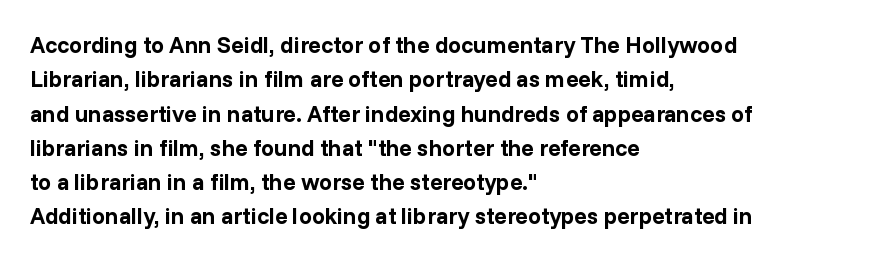
The space directly below the letters is spotless. Interline gaps are of average width in this sample. Ascenders rise straight up at ninety degrees. The rendering anchors every line to the left-hand side. The horizontal fit of the characters is conventional and even. The sample has been set heavy, in full bold.
